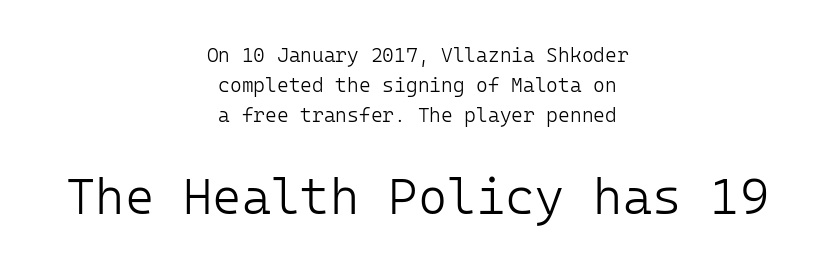
The image shows 50 px light sans-serif type, upright, monospaced; set centered, normal line spacing (1.49x), normal letter spacing, not underlined; the second (bottom) block is 2.5x larger; low stroke contrast and a medium x-height.
